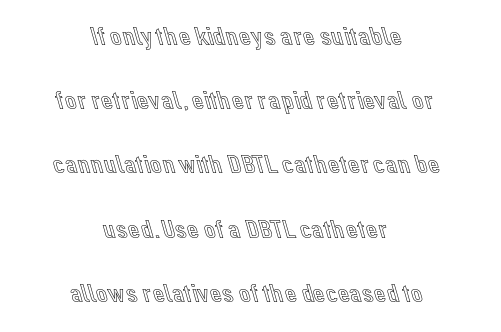
The image shows 26 px text type; set centered, loose line spacing (2.47x), normal letter spacing, not underlined.
